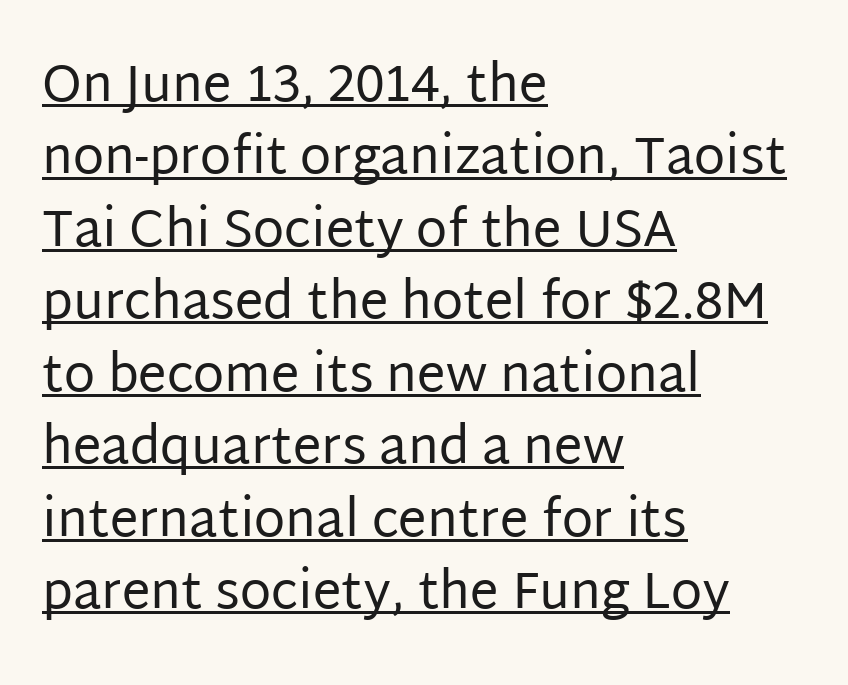
{"serif": "no", "italic": "no", "bold": "no", "weight": "regular", "width": "normal", "stroke_contrast": "low", "x_height": "large", "monospaced": "no", "underline": "yes", "align": "left", "line_spacing": "normal", "line_spacing_ratio": 1.42, "letter_spacing": "normal", "letter_spacing_em": 0.0, "glyph_px": 51}
